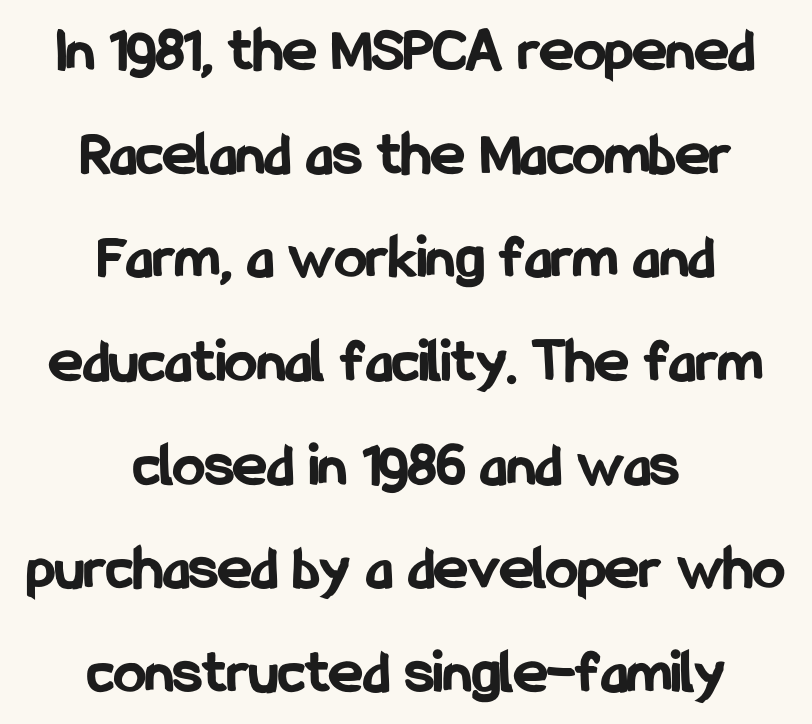
The image shows 64 px bold, condensed sans-serif type, upright; set centered, normal line spacing (1.62x), normal letter spacing, not underlined; low stroke contrast and a medium x-height.
